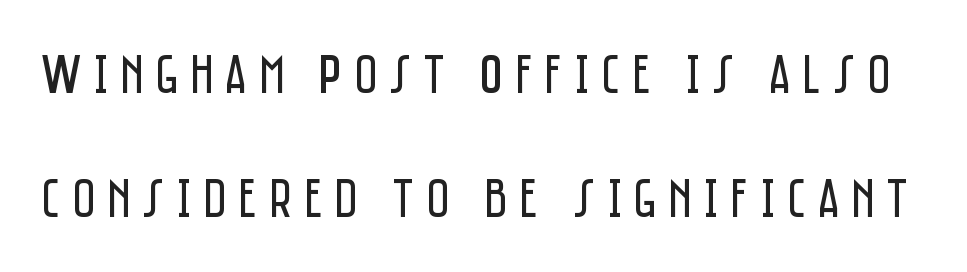
Q: Is the text bold? A: No.
Q: Is the text italic (slanted)? A: No, it is upright.
Q: Is the typeface a serif or a sans-serif typeface? A: Sans-serif.
Q: Is the text underlined? A: No.
Q: Is the spacing between letters normal or unusually wide? A: Unusually wide.
Q: Is the spacing between lines tight, normal or loose? A: Loose.
Q: Width (condensed, normal, or wide)? A: Condensed.
Q: Stroke contrast? A: Low.
Q: x-height? A: Large.
Q: Monospaced? A: No.
